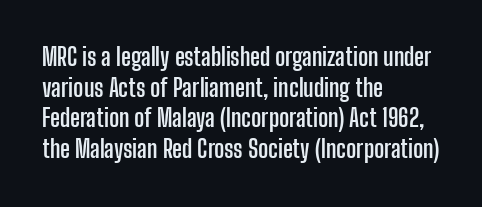
The image shows 24 px bold type, upright; set left-aligned, normal line spacing (1.28x), normal letter spacing, not underlined.
